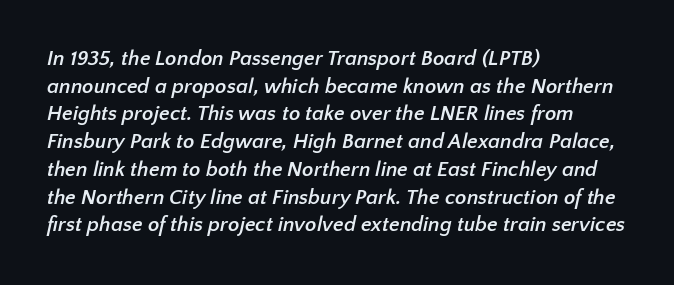
{"bold": "yes", "underline": "no", "align": "left", "line_spacing": "normal", "line_spacing_ratio": 1.32, "letter_spacing": "normal", "letter_spacing_em": 0.0, "glyph_px": 21}
